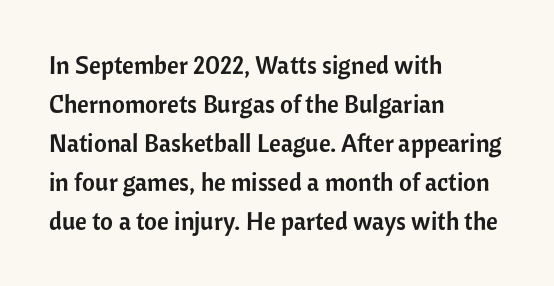
Q: Is the text italic (slanted)? A: No, it is upright.
Q: Is the text underlined? A: No.
Q: How is the paragraph aligned? A: Left-aligned.
Q: Is the spacing between letters normal or unusually wide? A: Normal.
Q: Is the spacing between lines tight, normal or loose? A: Normal.
